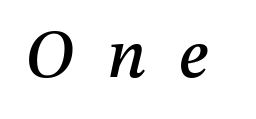
{"italic": "yes", "lean": "right", "slant_degrees": 12, "width": "normal", "stroke_contrast": "medium", "x_height": "medium", "monospaced": "no", "underline": "no", "letter_spacing": "wide", "letter_spacing_em": 0.48, "glyph_px": 68}
